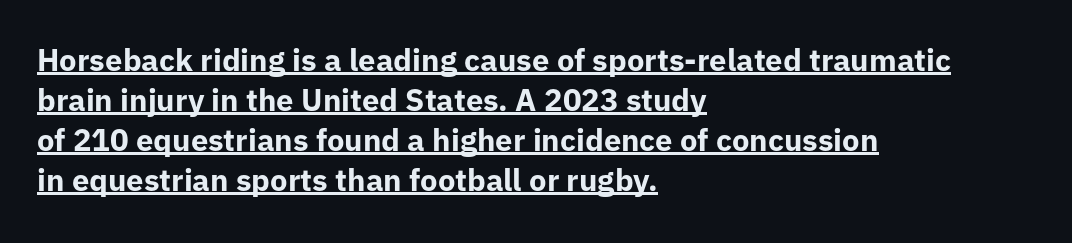
Q: Is the text bold? A: Yes.
Q: Is the text italic (slanted)? A: No, it is upright.
Q: Is the typeface a serif or a sans-serif typeface? A: Sans-serif.
Q: Is the text underlined? A: Yes.
Q: How is the paragraph aligned? A: Left-aligned.
Q: Is the spacing between letters normal or unusually wide? A: Normal.
Q: Is the spacing between lines tight, normal or loose? A: Normal.
Q: Width (condensed, normal, or wide)? A: Normal.
Q: Stroke contrast? A: Low.
Q: x-height? A: Medium.
Q: Monospaced? A: No.
